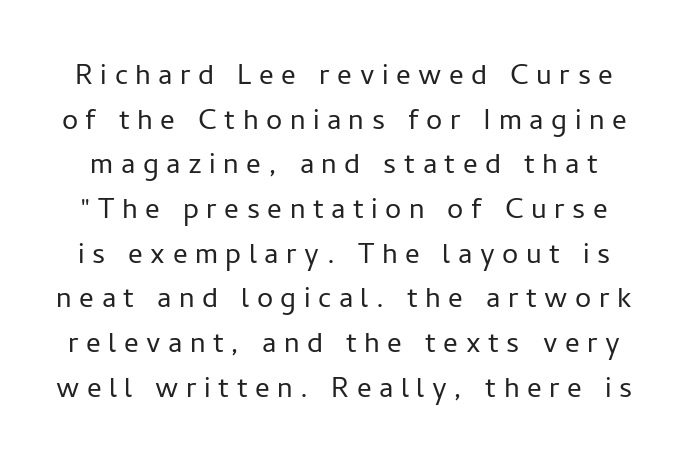
Each word looks stretched out because of the extra space between its letters. Note: no serifs on the glyphs. Nobody drew a line under any word here. A roman cut, with each character standing at attention. Is there much room between lines? A standard amount, neither cramped nor airy.
